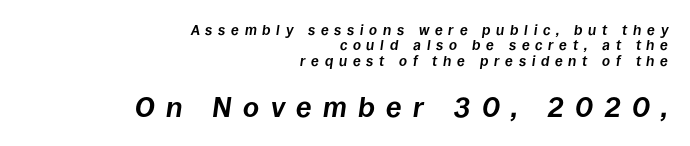
Q: Is the text bold? A: Yes.
Q: Is the text italic (slanted)? A: Yes, it leans right by about 8 degrees.
Q: Is the text underlined? A: No.
Q: How is the paragraph aligned? A: Right-aligned.
Q: Is the spacing between letters normal or unusually wide? A: Unusually wide.
Q: Is the spacing between lines tight, normal or loose? A: Tight.
Q: Which block of text is set in a larger size, the first (top) or the second (bottom)? A: The second (bottom) one.
Q: Width (condensed, normal, or wide)? A: Normal.
Q: Stroke contrast? A: Low.
Q: x-height? A: Large.
Q: Monospaced? A: No.
